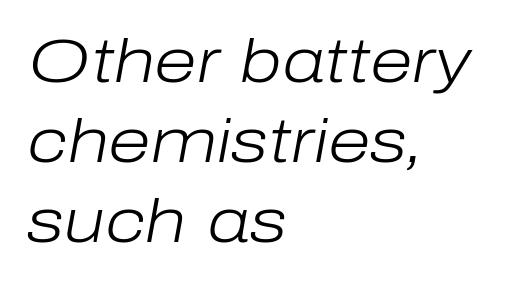
No word sits above an underline. How would I describe the line gaps? Plain and ordinary. Looks like regular typesetting: each glyph gets only the width it needs. Unbolded letterforms with no extra heft. Casual observation: everything's shoved over to the left. The rendering keeps characters at their native spacing.
